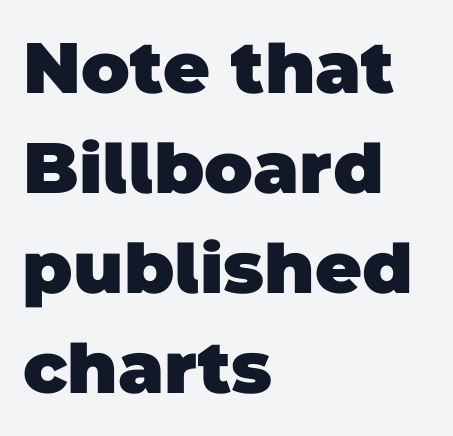
The image shows 72 px heavy sans-serif type; set left-aligned, normal line spacing (1.39x), normal letter spacing, not underlined; low stroke contrast and a large x-height.
